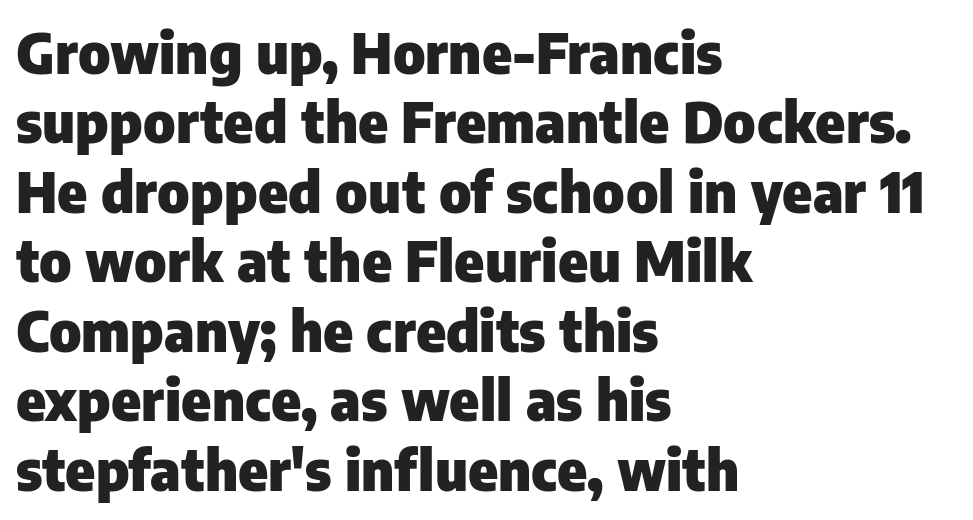
The image shows 56 px heavy sans-serif type, upright; set left-aligned, line spacing 1.24x, normal letter spacing, not underlined; low stroke contrast and a medium x-height.
